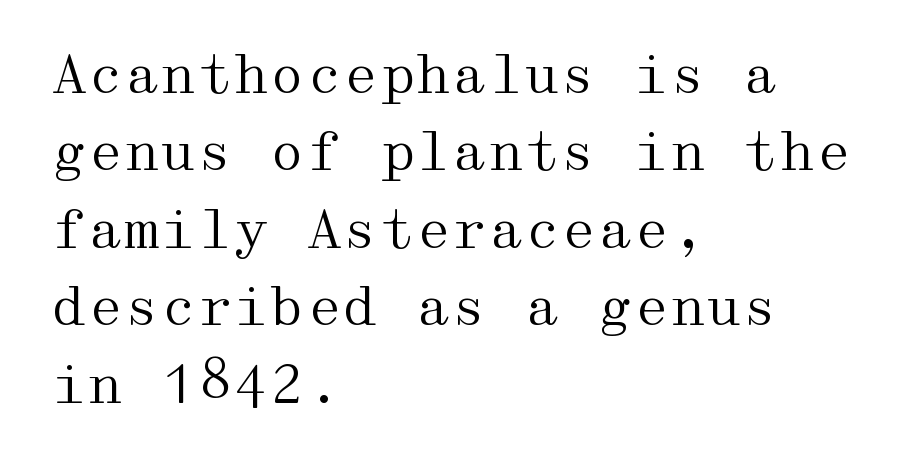
The image shows 52 px regular-weight, wide serif type, upright; set left-aligned, normal line spacing (1.49x), normal letter spacing, not underlined; medium stroke contrast and a medium x-height.
